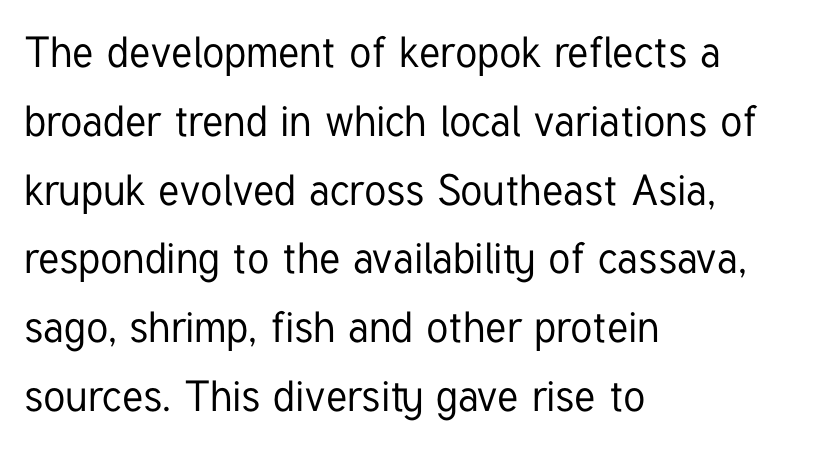
Q: Is the text italic (slanted)? A: No, it is upright.
Q: Is the typeface a serif or a sans-serif typeface? A: Sans-serif.
Q: Is the text underlined? A: No.
Q: How is the paragraph aligned? A: Left-aligned.
Q: Is the spacing between letters normal or unusually wide? A: Normal.
Q: Is the spacing between lines tight, normal or loose? A: Normal.
Q: Width (condensed, normal, or wide)? A: Condensed.
Q: Stroke contrast? A: Low.
Q: x-height? A: Medium.
Q: Monospaced? A: No.
